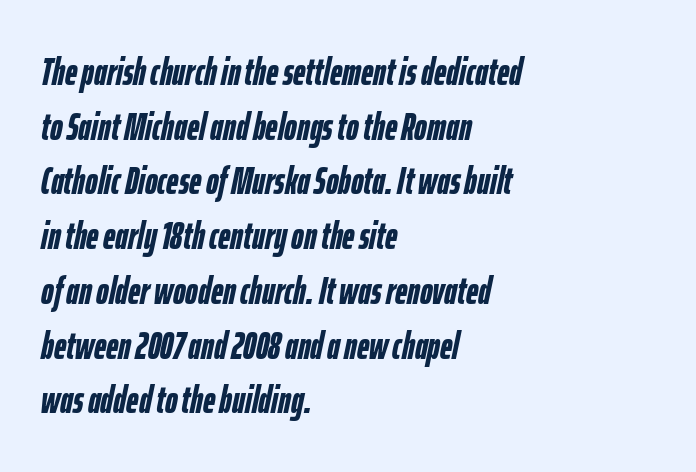
Observe the ordinary spacing: letters are neighbours, not strangers. Line starts are locked; line ends wander. Rendered with sloped, italic letterforms. Summary of weight: heavy, a full bold. Quick note: underline off. Looks like regular typesetting: each glyph gets only the width it needs.
